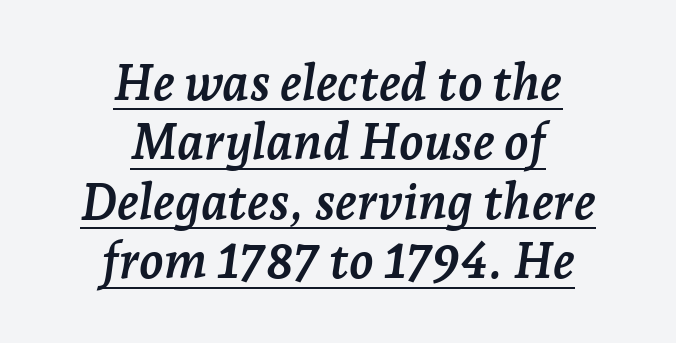
Regarding serifs, this sample has them. Yep, that's italic — everything's leaning. Strong, thick strokes mark this as bold type. You can see a thin bar hugging the bottom of the glyphs.
